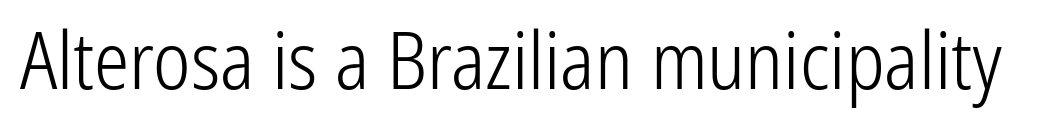
{"serif": "no", "italic": "no", "bold": "no", "weight": "light", "width": "condensed", "stroke_contrast": "low", "x_height": "medium", "monospaced": "no", "underline": "no", "letter_spacing": "normal", "letter_spacing_em": 0.0, "glyph_px": 79}
